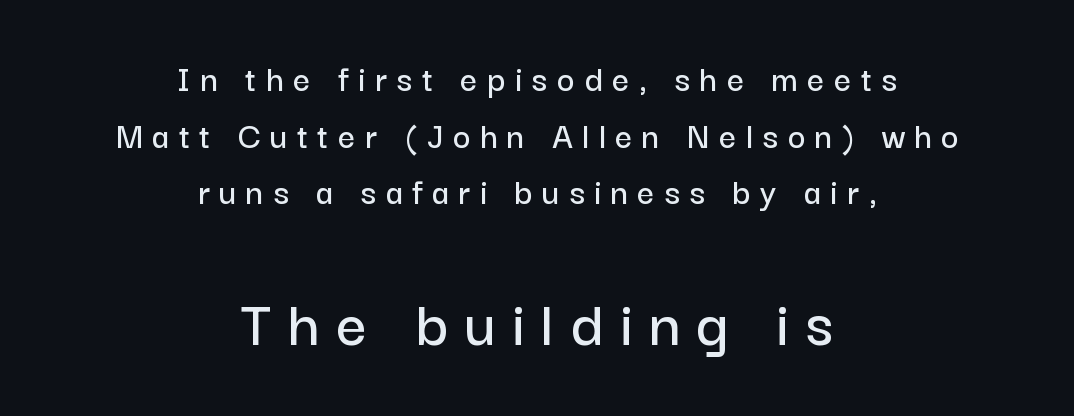
The image shows 67 px sans-serif type, upright; set centered, normal line spacing (1.49x), unusually wide letter spacing (+0.25 em), not underlined; the second (bottom) block is 1.76x larger; low stroke contrast and a medium x-height.
